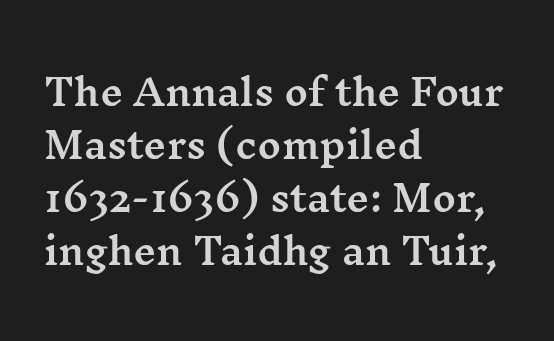
Q: Is the text italic (slanted)? A: No, it is upright.
Q: Is the typeface a serif or a sans-serif typeface? A: Serif.
Q: Is the text underlined? A: No.
Q: How is the paragraph aligned? A: Left-aligned.
Q: Is the spacing between letters normal or unusually wide? A: Normal.
Q: Is the spacing between lines tight, normal or loose? A: Normal.
Q: Width (condensed, normal, or wide)? A: Wide.
Q: Stroke contrast? A: Medium.
Q: x-height? A: Medium.
Q: Monospaced? A: No.
